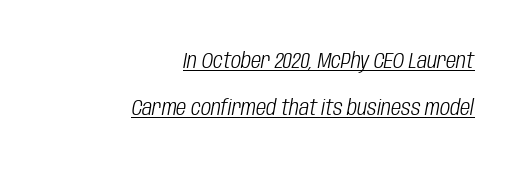
Q: Is the text bold? A: No.
Q: Is the text italic (slanted)? A: Yes, it leans right by about 10 degrees.
Q: Is the text underlined? A: Yes.
Q: How is the paragraph aligned? A: Right-aligned.
Q: Is the spacing between letters normal or unusually wide? A: Normal.
Q: Is the spacing between lines tight, normal or loose? A: Loose.
